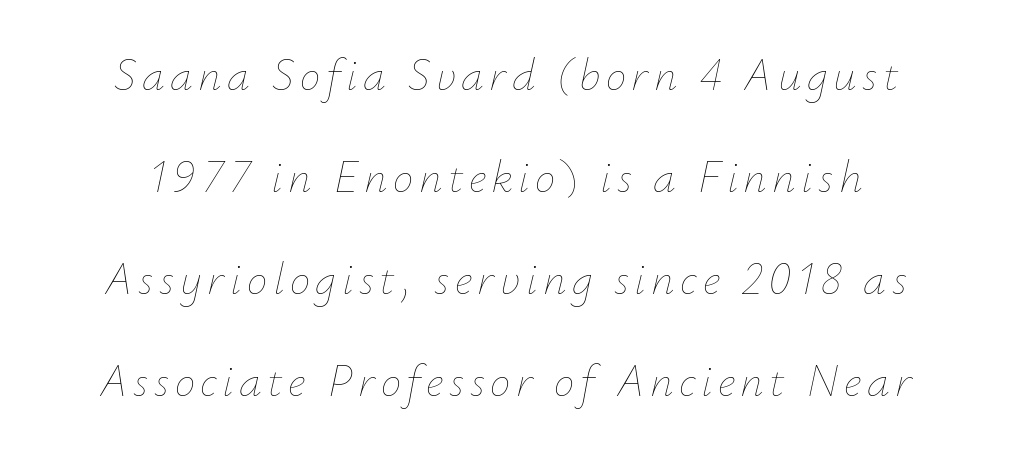
Q: Is the text bold? A: No.
Q: Is the text italic (slanted)? A: Yes, it leans right by about 12 degrees.
Q: Is the text underlined? A: No.
Q: Is the spacing between lines tight, normal or loose? A: Loose.
Q: Width (condensed, normal, or wide)? A: Normal.
Q: Stroke contrast? A: Low.
Q: x-height? A: Small.
Q: Monospaced? A: No.
